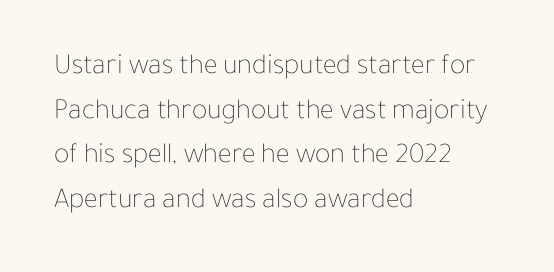
{"italic": "no", "bold": "no", "weight": "thin", "width": "normal", "stroke_contrast": "low", "x_height": "medium", "monospaced": "no", "underline": "no", "align": "left", "line_spacing": "normal", "line_spacing_ratio": 1.54, "letter_spacing": "normal", "letter_spacing_em": 0.0, "glyph_px": 29}
